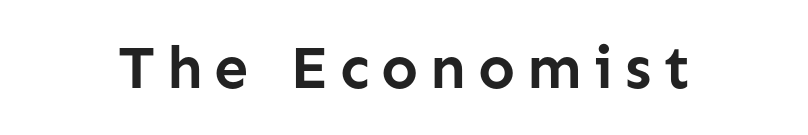
{"serif": "no", "italic": "no", "bold": "yes", "weight": "semibold", "width": "normal", "stroke_contrast": "low", "x_height": "medium", "monospaced": "no", "underline": "no", "glyph_px": 61}
